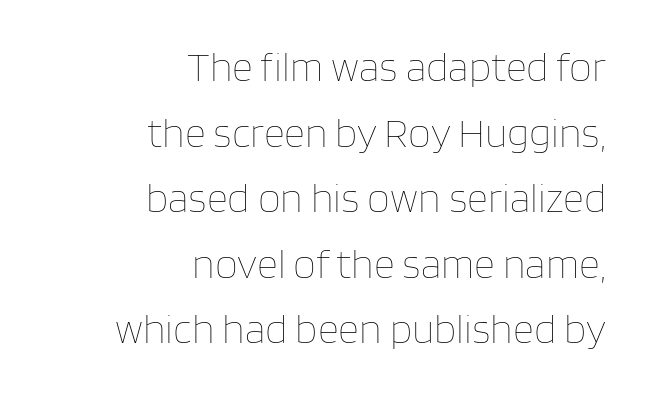
Q: Is the text bold? A: No.
Q: Is the text italic (slanted)? A: No, it is upright.
Q: Is the text underlined? A: No.
Q: How is the paragraph aligned? A: Right-aligned.
Q: Is the spacing between letters normal or unusually wide? A: Normal.
Q: Is the spacing between lines tight, normal or loose? A: Normal.
Q: Width (condensed, normal, or wide)? A: Normal.
Q: Stroke contrast? A: Low.
Q: x-height? A: Large.
Q: Monospaced? A: No.
